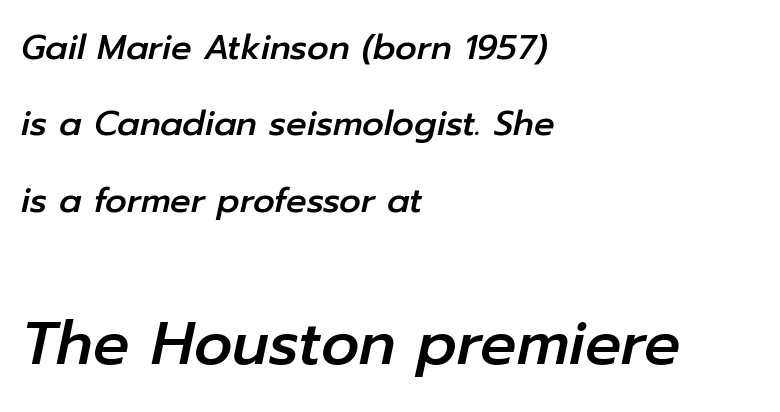
Q: Is the text italic (slanted)? A: Yes, it leans right by about 12 degrees.
Q: Is the text underlined? A: No.
Q: How is the paragraph aligned? A: Left-aligned.
Q: Is the spacing between letters normal or unusually wide? A: Normal.
Q: Is the spacing between lines tight, normal or loose? A: Loose.
Q: Which block of text is set in a larger size, the first (top) or the second (bottom)? A: The second (bottom) one.
Q: Width (condensed, normal, or wide)? A: Normal.
Q: Stroke contrast? A: Low.
Q: x-height? A: Medium.
Q: Monospaced? A: No.
